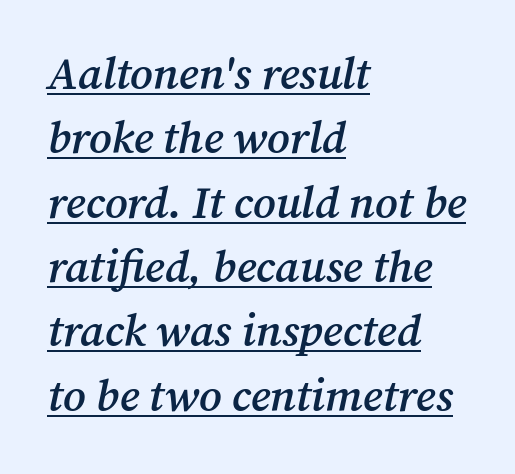
The image shows 45 px semibold serif type, italic (leaning right); set left-aligned, normal line spacing (1.43x), normal letter spacing, underlined; medium stroke contrast and a medium x-height.
